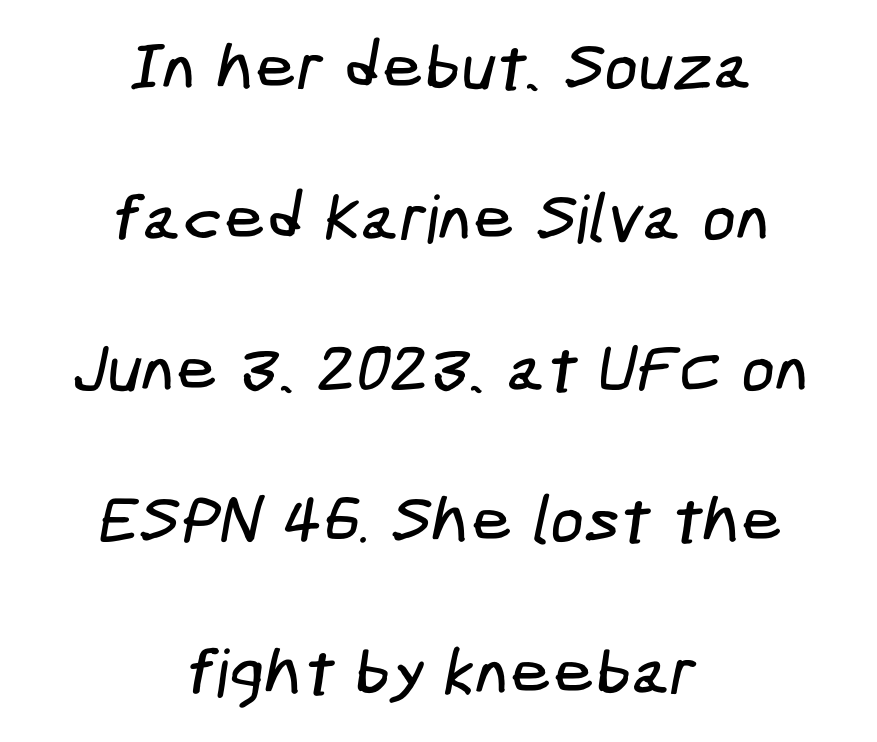
The type family on display is of the sans-serif kind. Anything drawn beneath the words? Only blank space. Tracking here is standard; glyphs follow each other at the usual distance. Horizontally, the lines are justified to the midpoint only.
